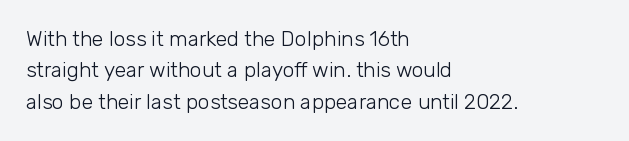
The image shows 21 px text type, upright; set left-aligned, normal line spacing (1.49x), normal letter spacing, not underlined.
